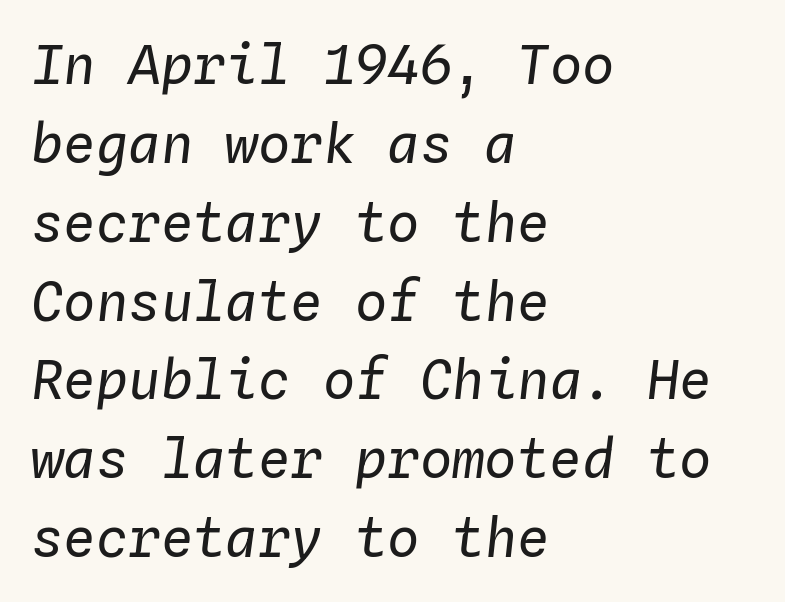
The tracking reads as untouched default to a designer's eye. Anything drawn beneath the words? Only blank space. Bold? No — there's no thickening of the strokes. The block of text has a typical density, with ordinary space between rows. Spacing verdict: monospaced, one width for all characters.
